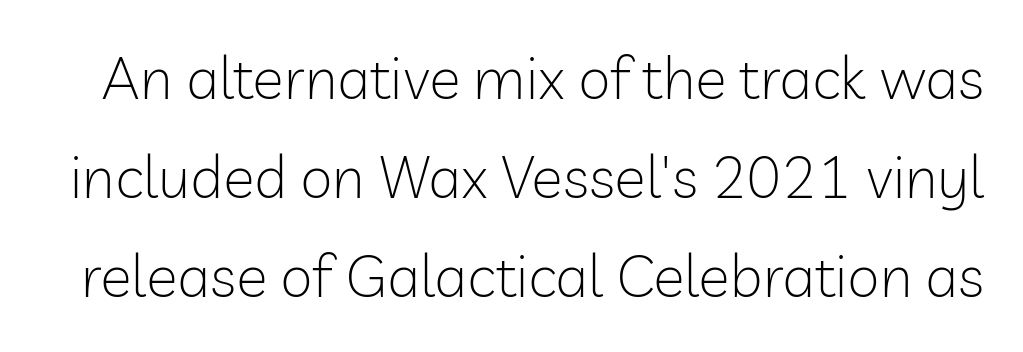
Letter spacing: default. Notice how the stems are strictly vertical — no italics here. A typesetter would call this proportional, since set widths differ per character. Leading matches the norm, producing a regular column.
